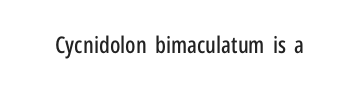
Q: Is the text italic (slanted)? A: No, it is upright.
Q: Is the text underlined? A: No.
Q: Is the spacing between letters normal or unusually wide? A: Normal.
